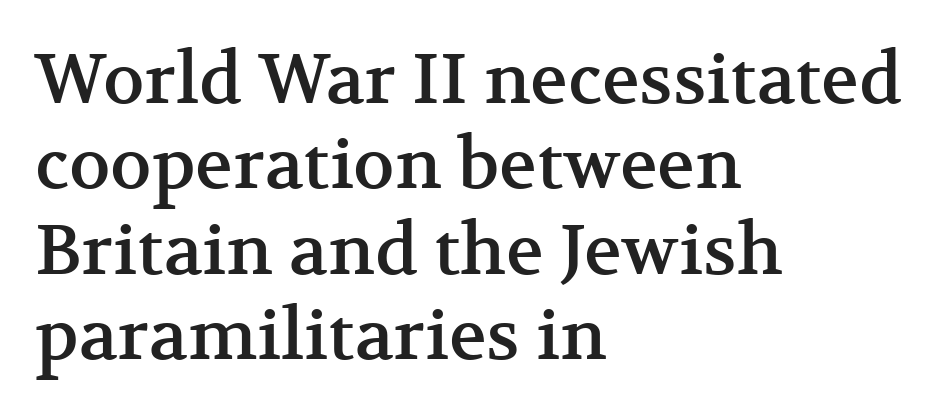
Q: Is the text italic (slanted)? A: No, it is upright.
Q: Is the typeface a serif or a sans-serif typeface? A: Serif.
Q: Is the text underlined? A: No.
Q: How is the paragraph aligned? A: Left-aligned.
Q: Is the spacing between letters normal or unusually wide? A: Normal.
Q: Width (condensed, normal, or wide)? A: Normal.
Q: Stroke contrast? A: Medium.
Q: x-height? A: Medium.
Q: Monospaced? A: No.
